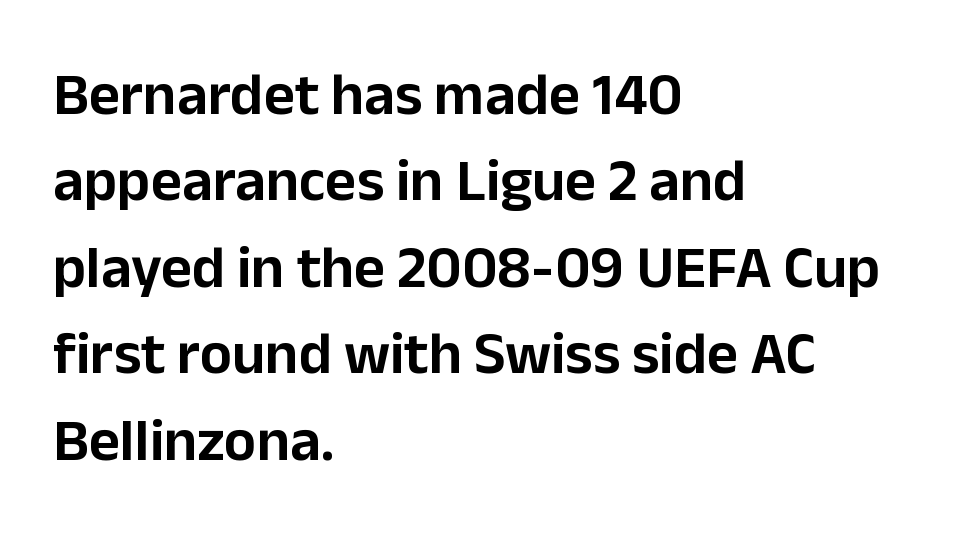
Think of a printed novel: that variable character pitch is what you see here. Nobody drew a line under any word here. Serif or sans? Sans — the stroke terminals are bare. The lines in this sample share a left origin and differ only in where they stop.
